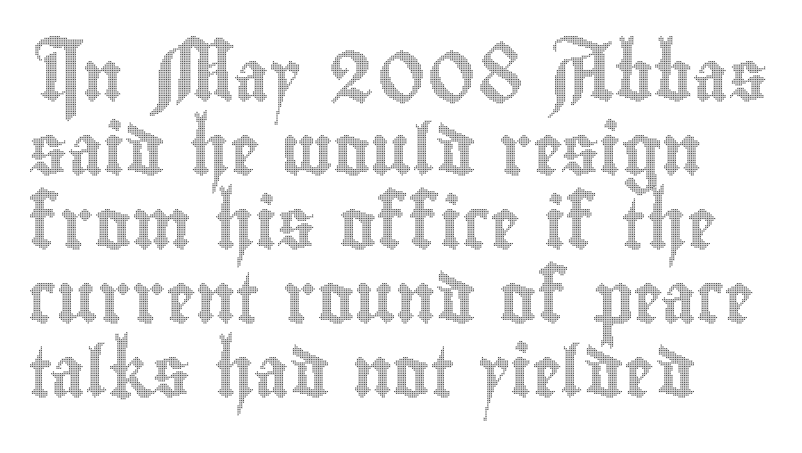
{"italic": "no", "width": "condensed", "x_height": "small", "monospaced": "no", "underline": "no", "align": "left", "line_spacing": "normal", "line_spacing_ratio": 1.48, "letter_spacing": "normal", "letter_spacing_em": 0.0, "glyph_px": 50}
